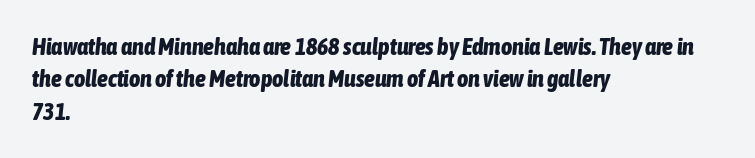
The whole block is typeset with a tilt. Evenly set lines give the paragraph a standard silhouette. Alignment: flush left. A bare baseline throughout the passage. Heavy, bold letterforms.
